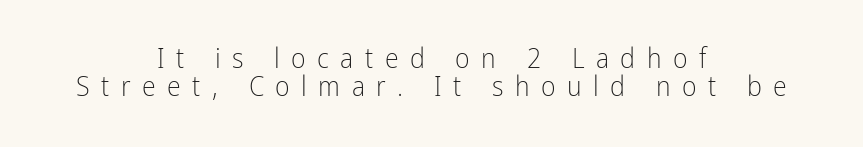
Q: Is the text bold? A: No.
Q: Is the text italic (slanted)? A: No, it is upright.
Q: Is the typeface a serif or a sans-serif typeface? A: Sans-serif.
Q: Is the text underlined? A: No.
Q: How is the paragraph aligned? A: Centered.
Q: Is the spacing between letters normal or unusually wide? A: Unusually wide.
Q: Is the spacing between lines tight, normal or loose? A: Tight.
Q: Width (condensed, normal, or wide)? A: Condensed.
Q: Stroke contrast? A: Low.
Q: x-height? A: Medium.
Q: Monospaced? A: No.
